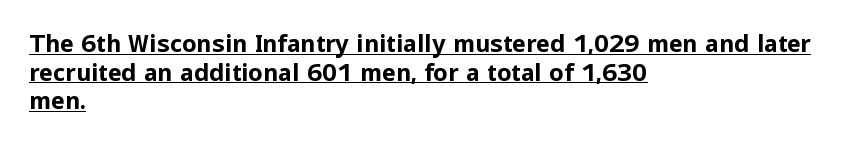
{"italic": "no", "bold": "yes", "underline": "yes", "align": "left", "line_spacing": "normal", "line_spacing_ratio": 1.25, "letter_spacing": "normal", "letter_spacing_em": 0.0, "glyph_px": 23}
